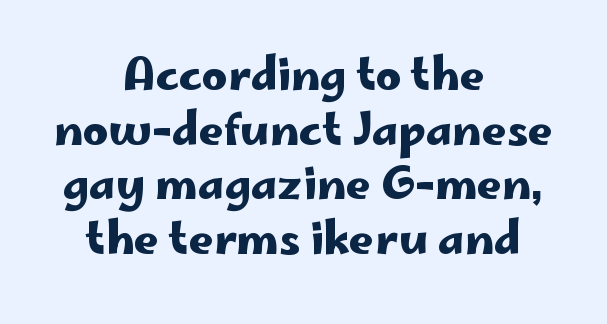
Q: Is the text italic (slanted)? A: No, it is upright.
Q: Is the typeface a serif or a sans-serif typeface? A: Sans-serif.
Q: Is the text underlined? A: No.
Q: How is the paragraph aligned? A: Centered.
Q: Is the spacing between letters normal or unusually wide? A: Normal.
Q: Width (condensed, normal, or wide)? A: Wide.
Q: Stroke contrast? A: Low.
Q: x-height? A: Small.
Q: Monospaced? A: No.
